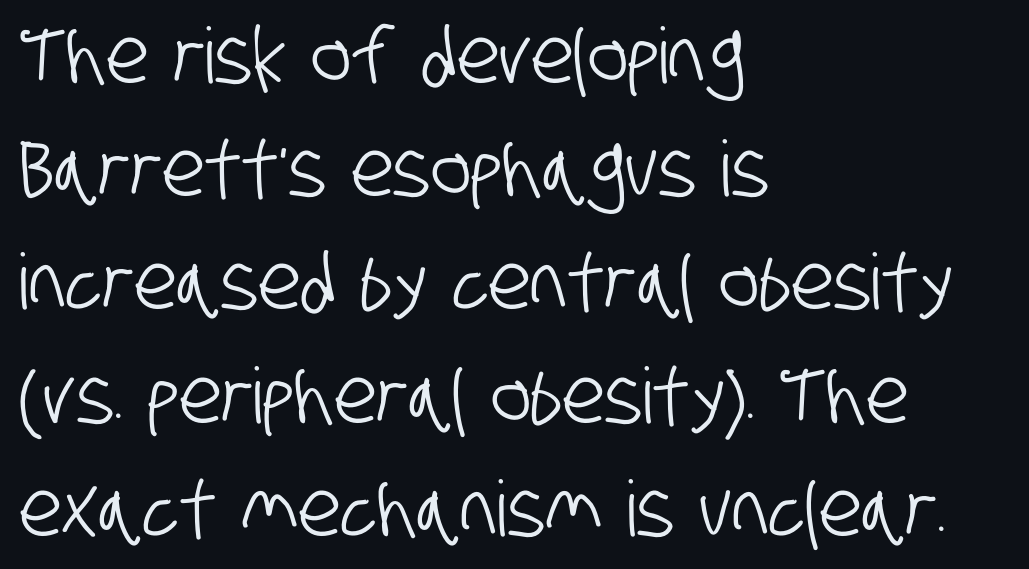
The image shows 77 px condensed sans-serif type; set left-aligned, normal line spacing (1.47x), normal letter spacing, not underlined; low stroke contrast and a large x-height.
